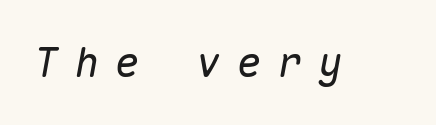
No heavy texture on the line: the type isn't bold. Is this a fixed-width face? Yes — each glyph sits in an identical cell. Quick note: italic. What stands out about the letter spacing? Its width — letters are far apart.
